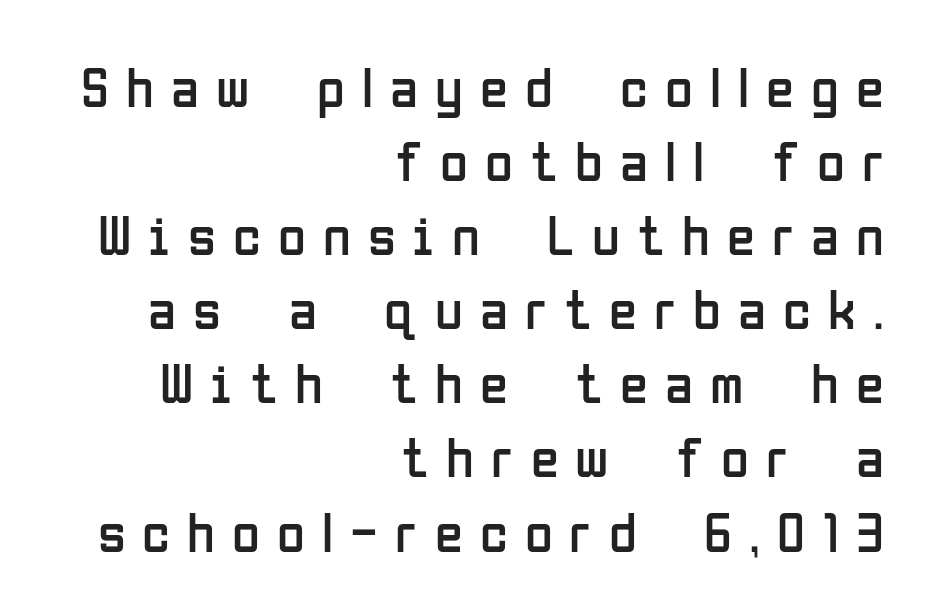
{"serif": "no", "italic": "no", "bold": "no", "weight": "regular", "width": "condensed", "stroke_contrast": "low", "x_height": "medium", "monospaced": "no", "underline": "no", "align": "right", "line_spacing": "normal", "line_spacing_ratio": 1.3, "letter_spacing": "wide", "letter_spacing_em": 0.3, "glyph_px": 57}
